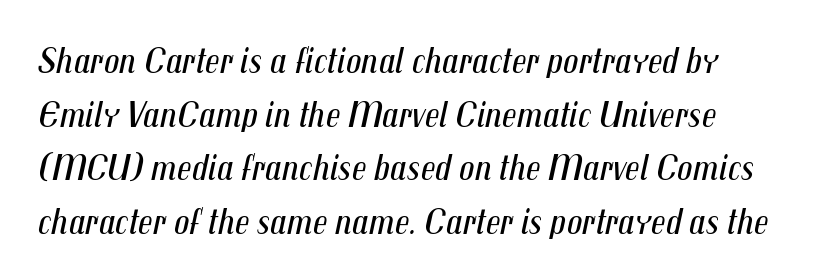
The image shows 38 px regular-weight, condensed type, italic (leaning right); set normal line spacing (1.41x), normal letter spacing, not underlined; medium stroke contrast and a medium x-height.
